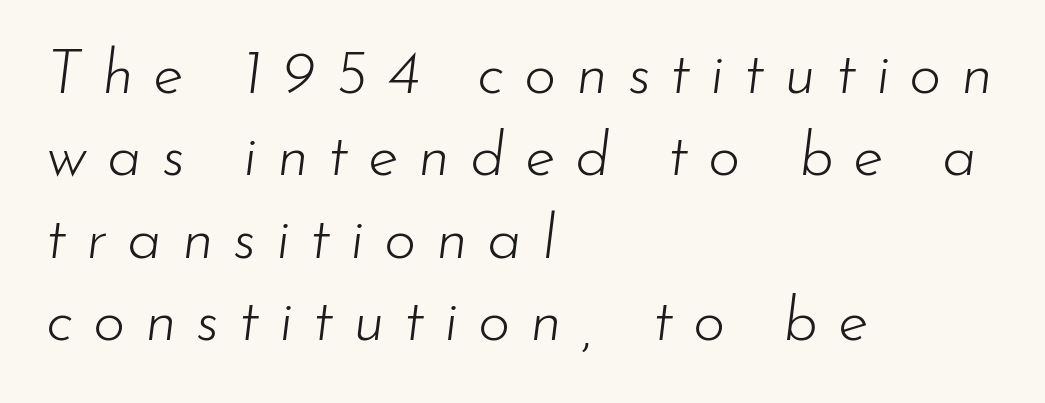
{"italic": "yes", "lean": "right", "slant_degrees": 7, "bold": "no", "weight": "light", "width": "normal", "stroke_contrast": "low", "x_height": "small", "monospaced": "no", "underline": "no", "align": "left", "line_spacing": "normal", "line_spacing_ratio": 1.33, "letter_spacing": "wide", "letter_spacing_em": 0.32, "glyph_px": 62}
